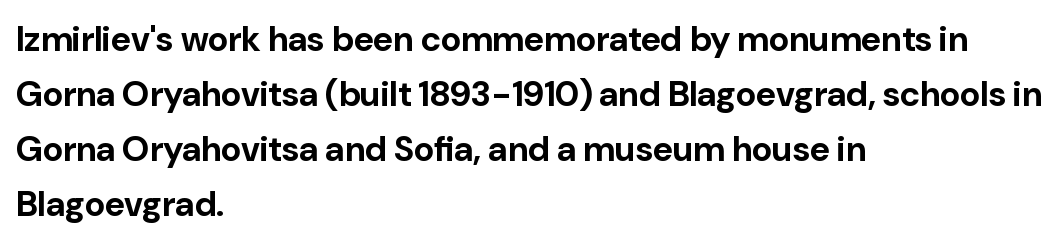
The image shows 35 px bold sans-serif type, upright; set left-aligned, normal line spacing (1.57x), normal letter spacing, not underlined; low stroke contrast and a medium x-height.
